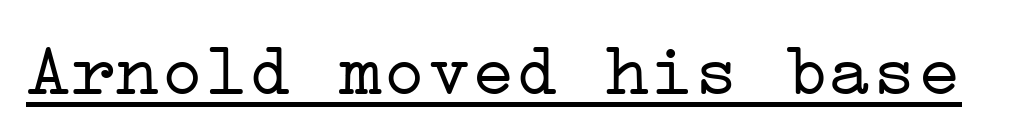
The image shows 74 px light, wide serif type, upright; set normal letter spacing, underlined; low stroke contrast and a medium x-height.
